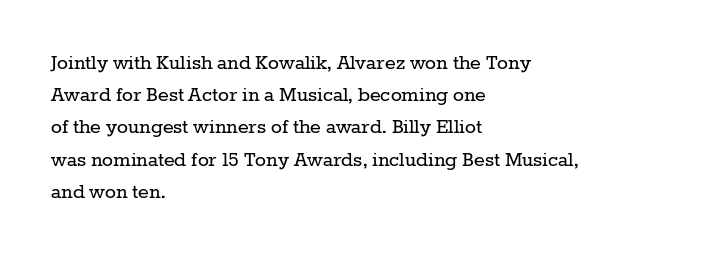
Regarding leading, the lines here are spaced in the standard way. The setting favours the left margin, as ordinary paragraphs usually do. The typeface has the unassuming heft of standard copy or less. The tracking reads as untouched default to a designer's eye. Type without underlining. Vertical strokes here are truly vertical.
